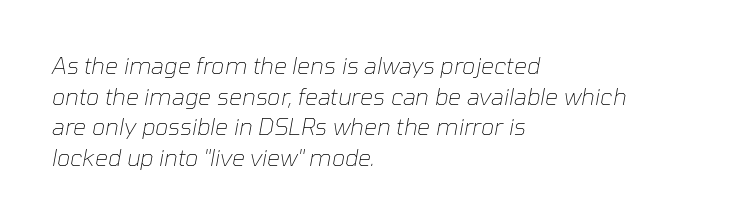
The image shows 23 px text type, italic (leaning right); set left-aligned, normal line spacing (1.33x), normal letter spacing, not underlined.
